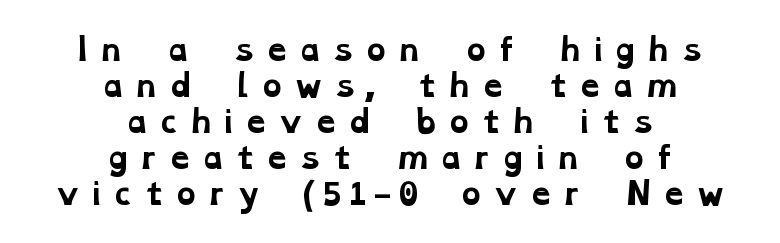
{"serif": "yes", "bold": "yes", "weight": "bold", "width": "wide", "stroke_contrast": "low", "x_height": "medium", "monospaced": "no", "underline": "no", "align": "center", "line_spacing_ratio": 1.2, "letter_spacing": "wide", "letter_spacing_em": 0.24, "glyph_px": 30}
